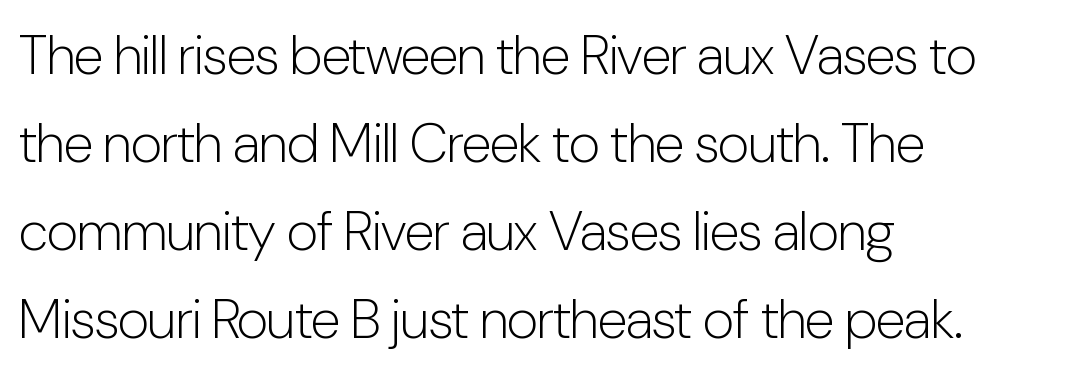
The passage shown is typed in a proportional face where columns would drift. Look at the bottom of the vertical strokes: they stop flat, with no serifs. Tracking here is standard; glyphs follow each other at the usual distance. The typography opts for an upright posture over an oblique one.
